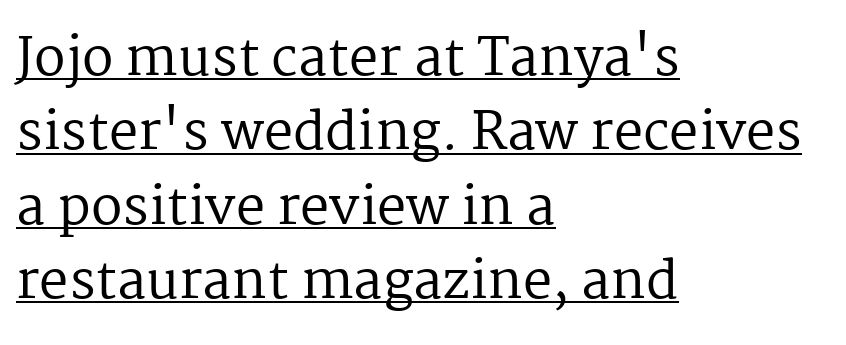
The image shows 52 px regular-weight serif type, upright; set left-aligned, normal line spacing (1.43x), normal letter spacing, underlined; medium stroke contrast and a medium x-height.
